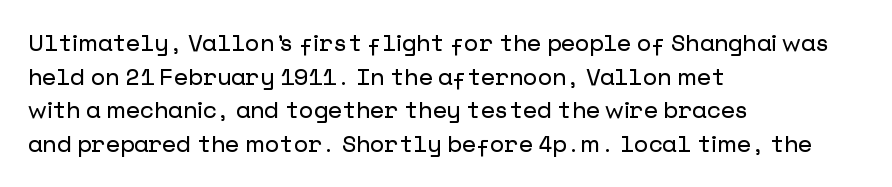
Notice how the passage keeps a crisp vertical edge on the left only. Ascenders rise straight up at ninety degrees. The passage shown is not underscored anywhere. Tracking value appears to be zero — textbook default spacing.
